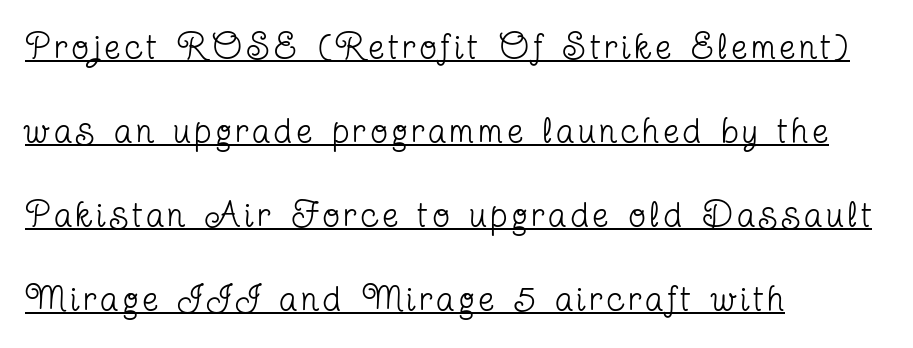
Posture: upright roman. Are there feet on the stems? There are — it's a serif. The passage shown stacks its lines with a broad gap. Layout note: lines flush left. Varying glyph widths throughout — classic text-font behaviour. The rendering uses the underline text-decoration.
